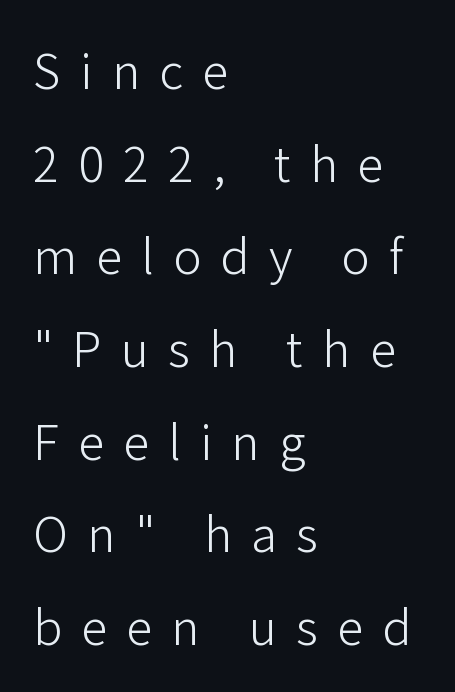
{"serif": "no", "italic": "no", "bold": "no", "weight": "light", "width": "normal", "stroke_contrast": "low", "x_height": "medium", "monospaced": "no", "underline": "no", "align": "left", "line_spacing": "loose", "line_spacing_ratio": 1.93, "letter_spacing": "wide", "letter_spacing_em": 0.4, "glyph_px": 48}
